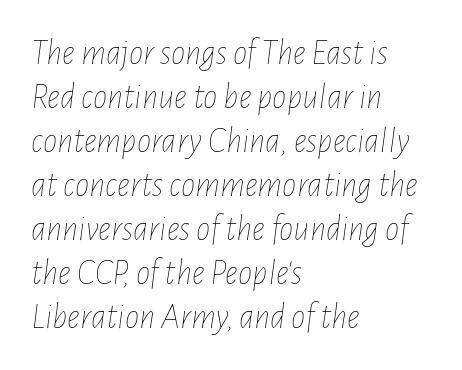
{"italic": "yes", "lean": "right", "slant_degrees": 7, "bold": "no", "weight": "thin", "width": "condensed", "stroke_contrast": "low", "x_height": "medium", "monospaced": "no", "underline": "no", "align": "left", "line_spacing_ratio": 1.22, "letter_spacing": "normal", "letter_spacing_em": 0.0, "glyph_px": 36}
